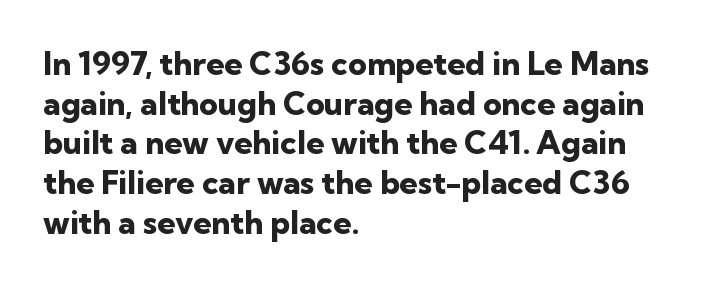
Serif or sans? Sans — the stroke terminals are bare. Honestly, there is no underline to notice here at all. Typesetter's note: full bold, strokes at maximum text heaviness. Do the characters align in a grid? No, the font is proportional.
